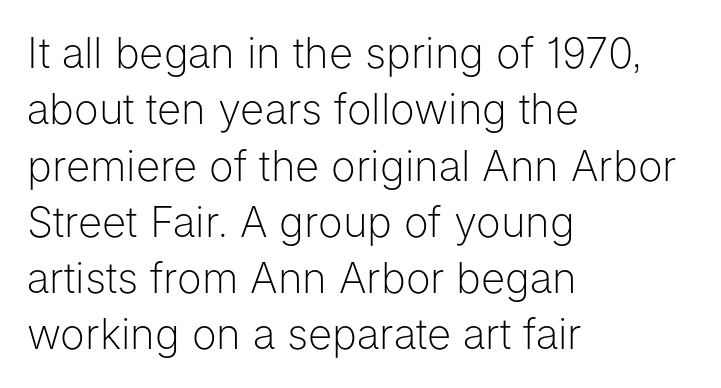
{"serif": "no", "italic": "no", "bold": "no", "weight": "light", "width": "normal", "stroke_contrast": "low", "x_height": "medium", "monospaced": "no", "underline": "no", "align": "left", "line_spacing": "normal", "line_spacing_ratio": 1.34, "letter_spacing": "normal", "letter_spacing_em": 0.0, "glyph_px": 42}
